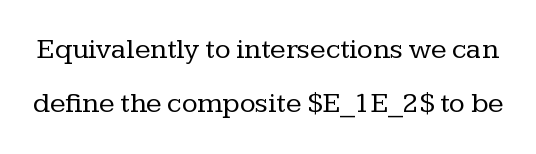
The image shows 29 px regular-weight serif type, upright; set line spacing 1.87x, normal letter spacing, not underlined; low stroke contrast and a medium x-height.
